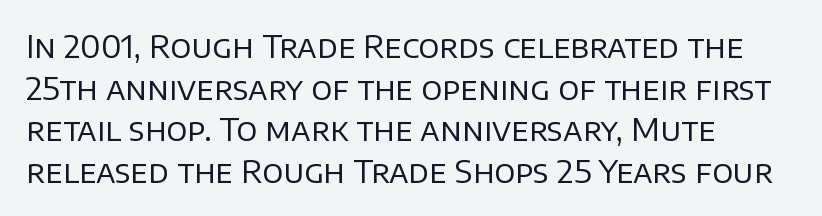
The image shows 31 px regular-weight sans-serif type, upright; set left-aligned, normal line spacing (1.34x), normal letter spacing, not underlined; low stroke contrast and a large x-height.
